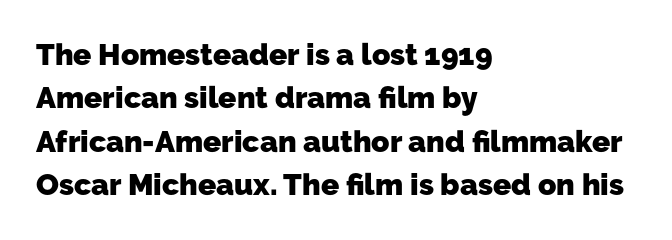
Q: Is the text bold? A: Yes.
Q: Is the typeface a serif or a sans-serif typeface? A: Sans-serif.
Q: Is the text underlined? A: No.
Q: How is the paragraph aligned? A: Left-aligned.
Q: Is the spacing between letters normal or unusually wide? A: Normal.
Q: Is the spacing between lines tight, normal or loose? A: Normal.
Q: Width (condensed, normal, or wide)? A: Normal.
Q: Stroke contrast? A: Low.
Q: x-height? A: Medium.
Q: Monospaced? A: No.
